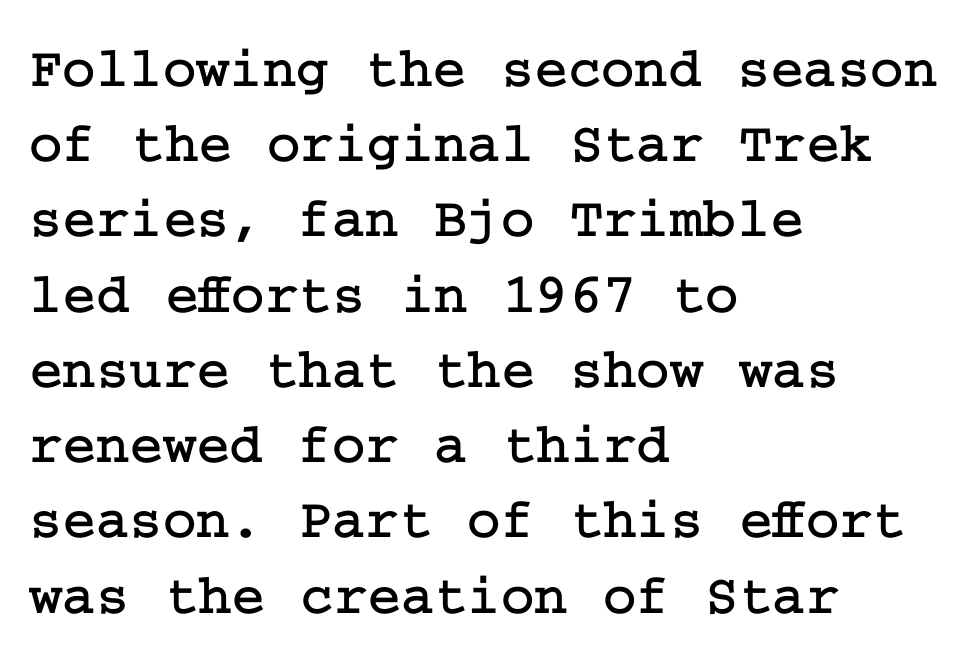
Posture: upright roman. The area under the type is left untouched. Whoever set this chose a conventional vertical rhythm. Caption: multi-line text, flush left, ragged right. Does extra space separate the letters? No, they use regular spacing.
